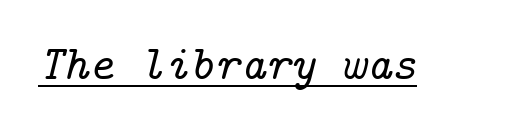
The image shows 48 px serif type, italic (leaning right); set normal letter spacing, underlined; low stroke contrast and a medium x-height.
